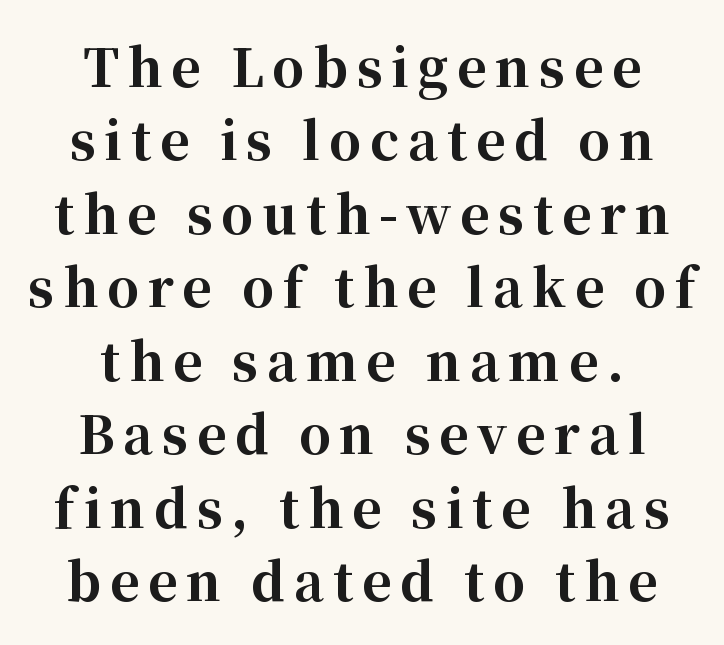
The image shows 51 px bold serif type, upright; set centered, normal line spacing (1.44x), not underlined; high stroke contrast and a medium x-height.
